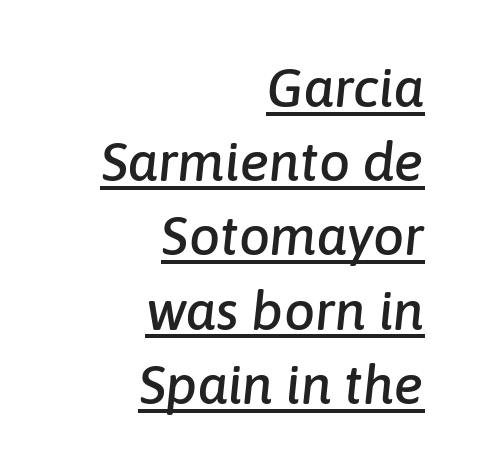
The image shows 55 px text type, italic (leaning right); set right-aligned, normal line spacing (1.35x), normal letter spacing, underlined; low stroke contrast and a medium x-height.
